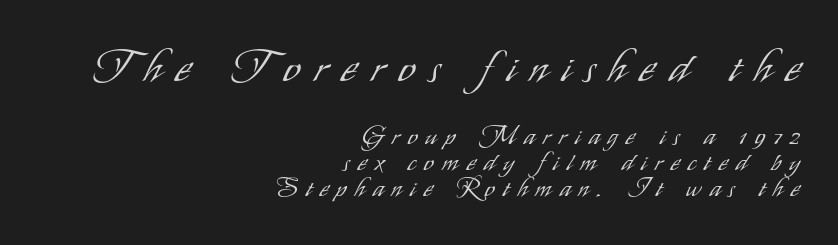
Heaviness? Minimal to ordinary, like unemphasized prose. Looks like regular typesetting: each glyph gets only the width it needs. Any mark beneath the type? The region is blank. Is this a sans? Yes — the strokes have no serifs. Notice how the passage keeps a crisp vertical edge on the right only. Does the leading feel generous? Not at all — it's pinched.
